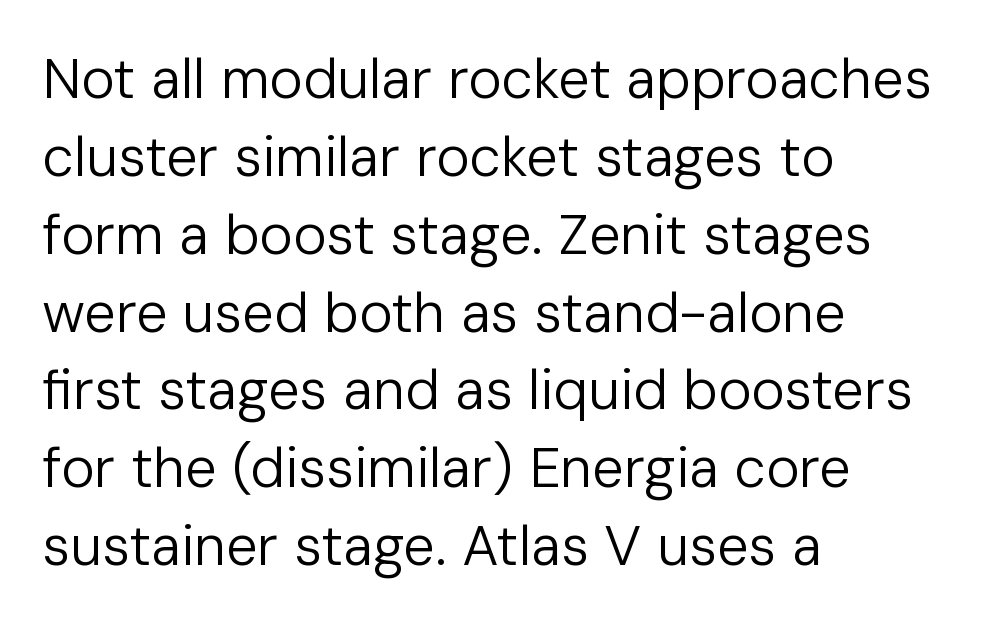
Q: Is the text bold? A: No.
Q: Is the text italic (slanted)? A: No, it is upright.
Q: Is the typeface a serif or a sans-serif typeface? A: Sans-serif.
Q: Is the text underlined? A: No.
Q: How is the paragraph aligned? A: Left-aligned.
Q: Is the spacing between letters normal or unusually wide? A: Normal.
Q: Is the spacing between lines tight, normal or loose? A: Normal.
Q: Width (condensed, normal, or wide)? A: Normal.
Q: Stroke contrast? A: Low.
Q: x-height? A: Medium.
Q: Monospaced? A: No.
